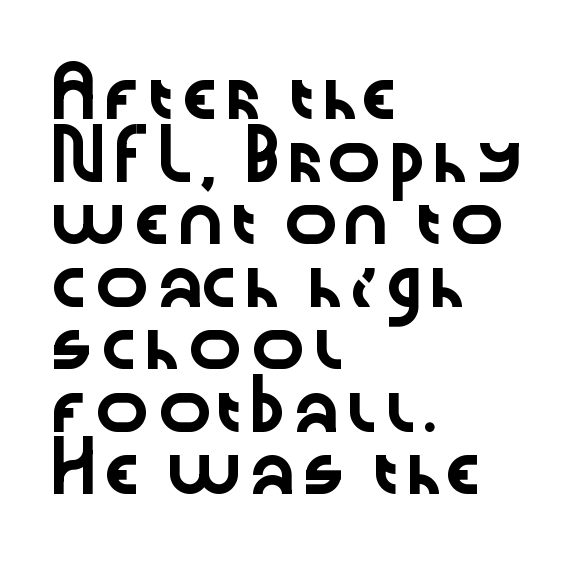
A student would call this left alignment; a typographer would say flush left, rag right. Serif or sans? Sans — the stroke terminals are bare. Style check: upright. The passage shown has conventional tracking throughout. Underline: absent. Here the designer chose a conventional face with non-uniform glyph widths.
